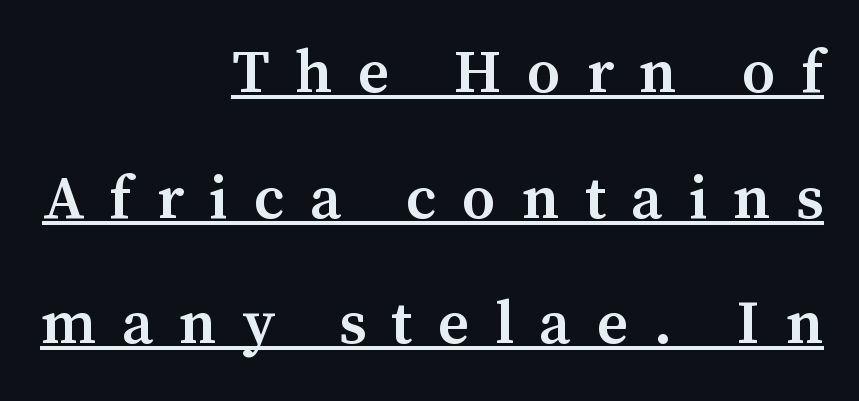
The image shows 61 px semibold serif type, upright; set right-aligned, loose line spacing (2.06x), unusually wide letter spacing (+0.42 em), underlined; medium stroke contrast and a medium x-height.
